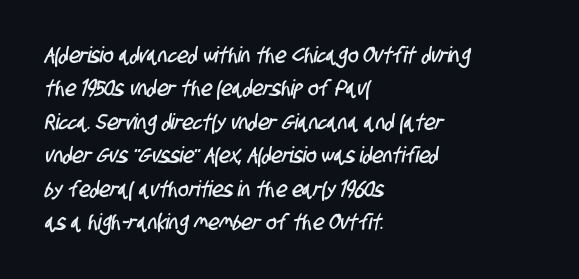
{"underline": "no", "align": "left", "line_spacing": "normal", "line_spacing_ratio": 1.52, "letter_spacing": "normal", "letter_spacing_em": 0.0, "glyph_px": 22}
